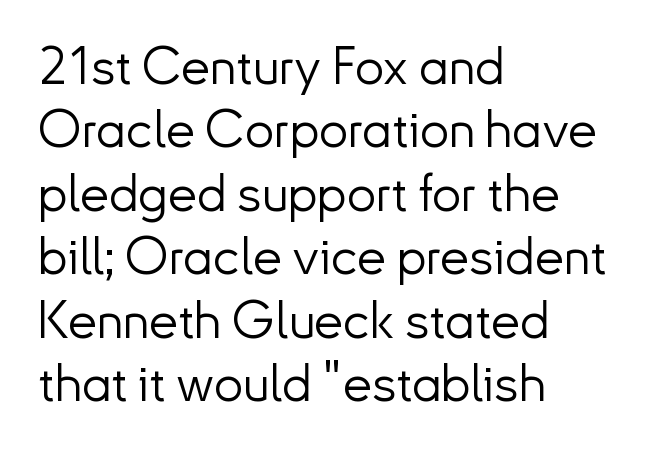
{"serif": "no", "italic": "no", "bold": "no", "weight": "light", "width": "normal", "stroke_contrast": "low", "x_height": "small", "monospaced": "no", "underline": "no", "align": "left", "line_spacing_ratio": 1.22, "letter_spacing": "normal", "letter_spacing_em": 0.0, "glyph_px": 52}
